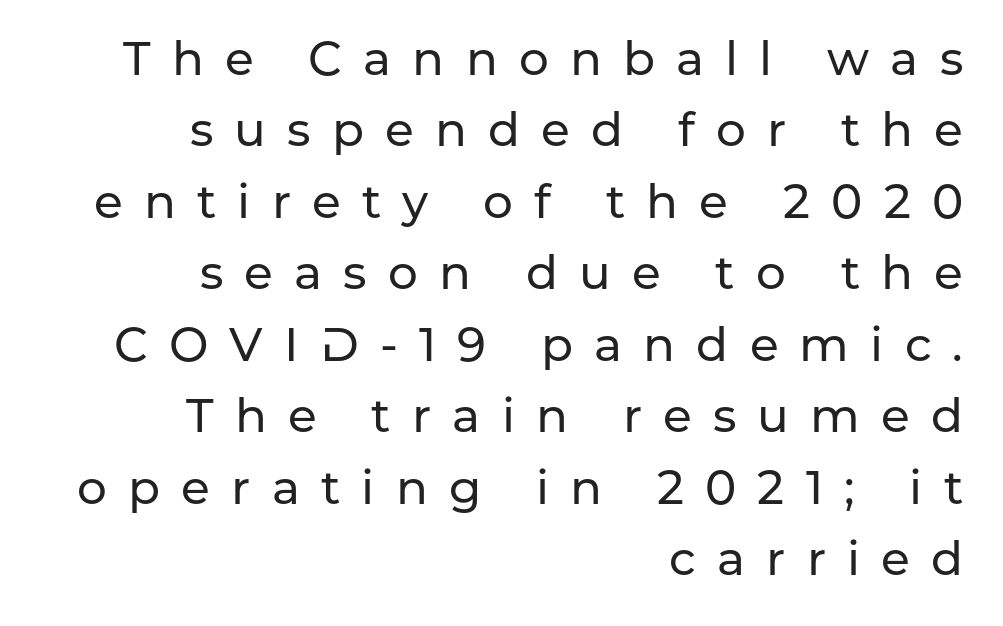
This rendering employs a face without finishing strokes, i.e., a sans-serif. Reading down the block, your eye finds every line finishing at a fixed right position. Notice how descenders clear the ascenders below comfortably — that's standard leading. Proportional: the letters do not fall into vertical columns. Descenders hang freely into open space. It's the straight-up-and-down kind of type.
